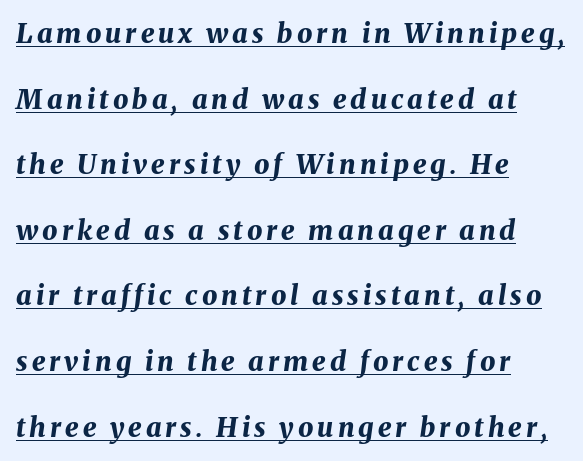
{"italic": "yes", "lean": "right", "slant_degrees": 8, "bold": "yes", "underline": "yes", "align": "left", "line_spacing": "loose", "line_spacing_ratio": 2.43, "glyph_px": 27}
